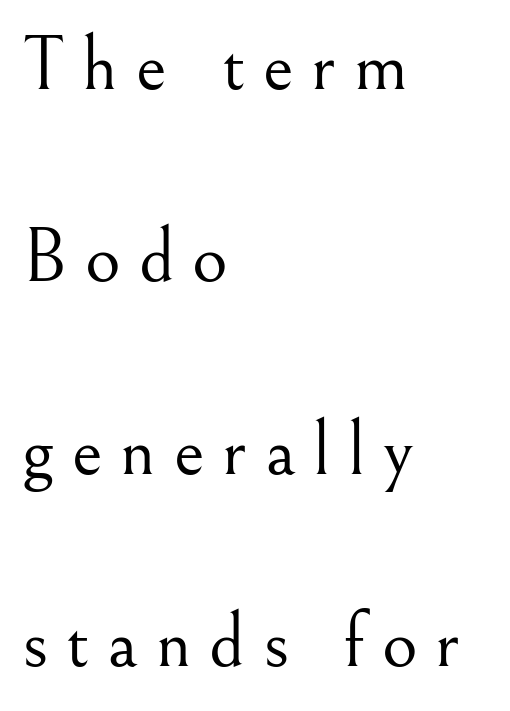
This sample is left-justified, so line endings fall wherever the words run out. Decoration check: the copy has no underline. The font is comparable to plain body text, perhaps lighter. Each letter keeps its own natural width here, so spacing adapts to shape. The face used here is rendered with a markedly widened letterfit.
